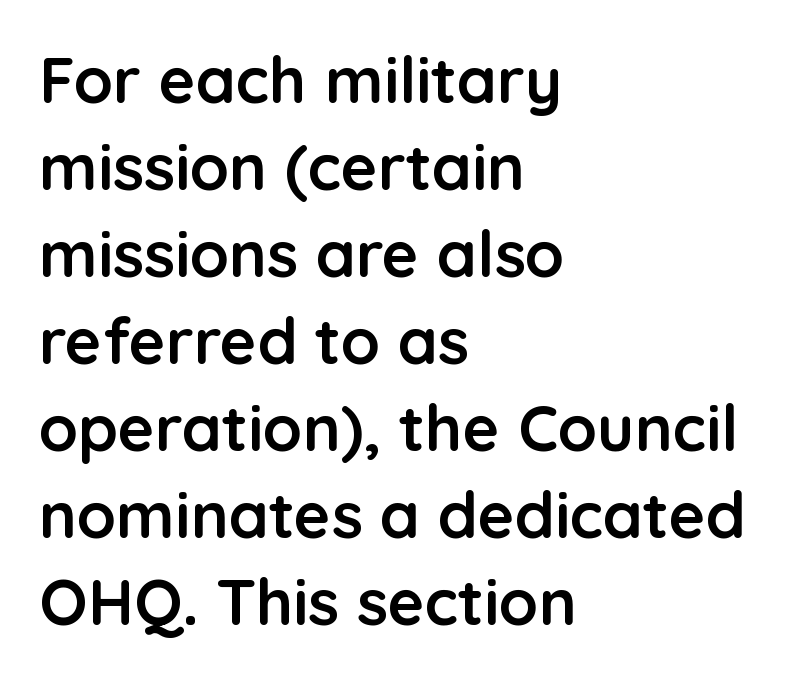
The image shows 64 px semibold sans-serif type, upright; set left-aligned, normal line spacing (1.36x), normal letter spacing, not underlined; low stroke contrast and a medium x-height.
